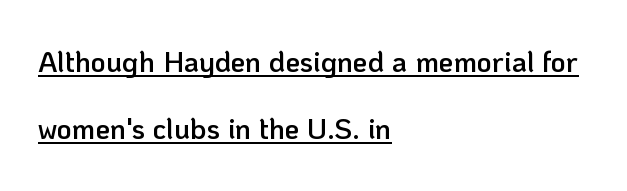
Somebody hit Ctrl+U on this one — the words are underlined. The rendering uses natural spacing where letterforms have individual widths. These lines stand farther apart than default settings would place them. Layout note: lines flush left.
